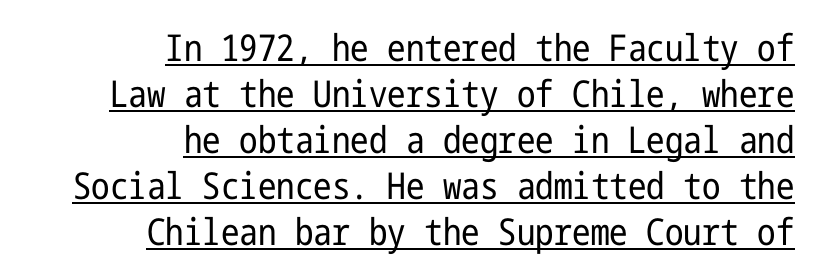
The image shows 37 px regular-weight, condensed sans-serif type, upright; set right-aligned, line spacing 1.24x, normal letter spacing, underlined; low stroke contrast and a medium x-height.
